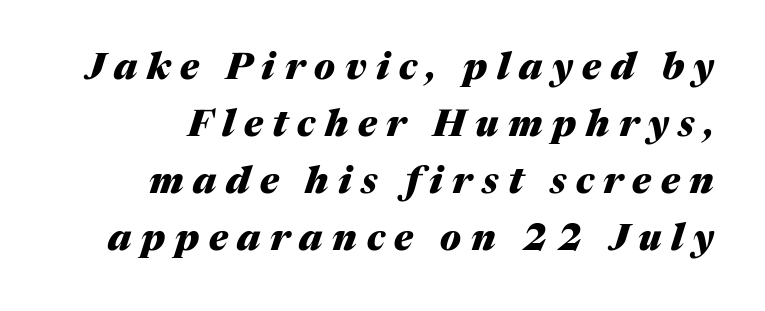
Q: Is the text bold? A: Yes.
Q: Is the text italic (slanted)? A: Yes, it leans right by about 17 degrees.
Q: Is the text underlined? A: No.
Q: Is the spacing between letters normal or unusually wide? A: Unusually wide.
Q: Is the spacing between lines tight, normal or loose? A: Normal.
Q: Width (condensed, normal, or wide)? A: Normal.
Q: Stroke contrast? A: Medium.
Q: x-height? A: Medium.
Q: Monospaced? A: No.
